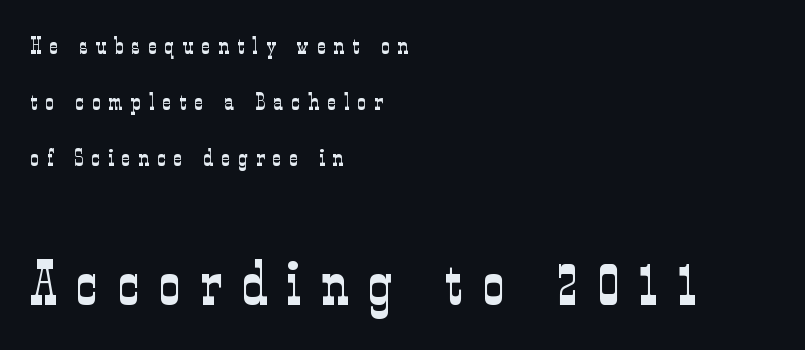
The image shows 60 px light, condensed serif type, upright; set left-aligned, loose line spacing (2.33x), unusually wide letter spacing (+0.34 em), not underlined; the second (bottom) block is 2.5x larger; low stroke contrast and a medium x-height.
